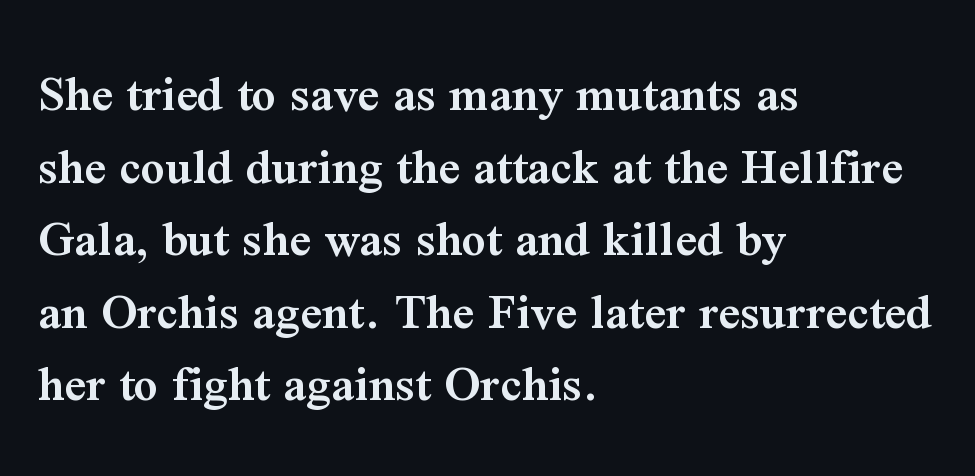
Q: Is the text bold? A: Semi-bold.
Q: Is the text italic (slanted)? A: No, it is upright.
Q: Is the typeface a serif or a sans-serif typeface? A: Serif.
Q: Is the text underlined? A: No.
Q: How is the paragraph aligned? A: Left-aligned.
Q: Is the spacing between letters normal or unusually wide? A: Normal.
Q: Is the spacing between lines tight, normal or loose? A: Normal.
Q: Width (condensed, normal, or wide)? A: Normal.
Q: Stroke contrast? A: Medium.
Q: x-height? A: Medium.
Q: Monospaced? A: No.
